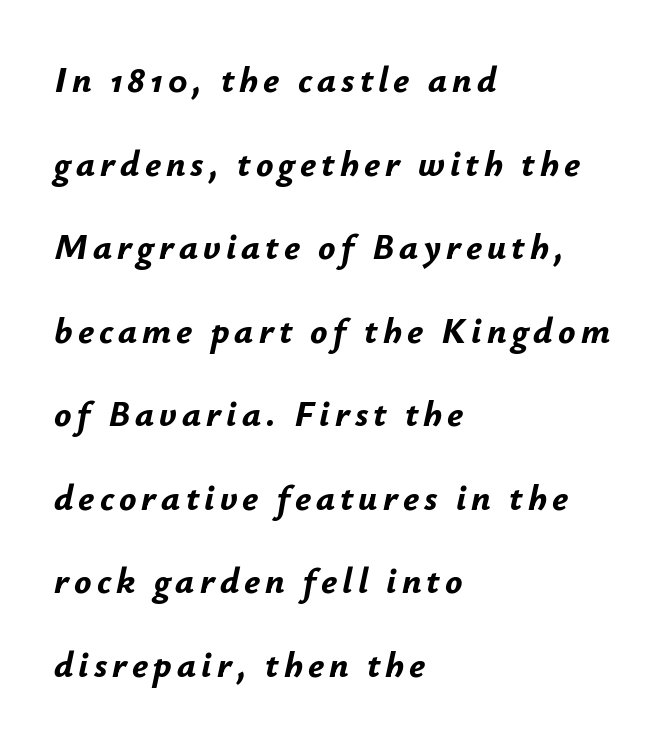
These lines stack with their left ends in a neat column. Notice the wide empty band between every row — that's loose leading. The string is rendered with underlining switched off. Typographic density is high because the face is bold. Character widths vary here, with narrow letters taking less room than wide ones.
